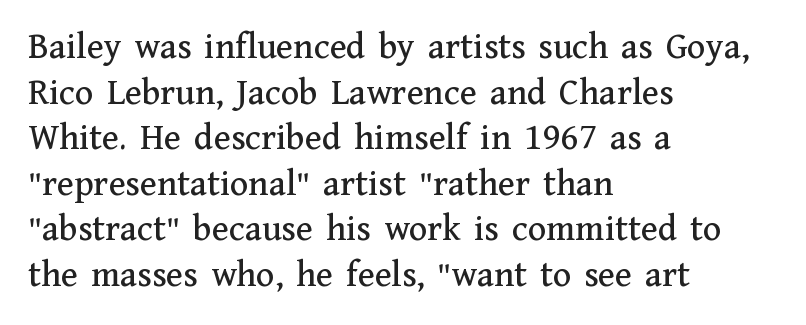
The image shows 38 px serif type, upright; set left-aligned, line spacing 1.2x, normal letter spacing, not underlined; medium stroke contrast and a medium x-height.
